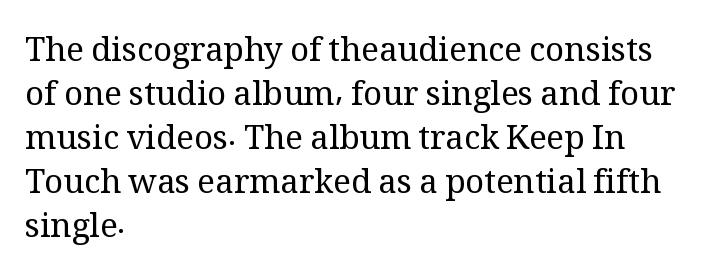
Q: Is the text bold? A: No.
Q: Is the text italic (slanted)? A: No, it is upright.
Q: Is the typeface a serif or a sans-serif typeface? A: Serif.
Q: Is the text underlined? A: No.
Q: How is the paragraph aligned? A: Left-aligned.
Q: Is the spacing between letters normal or unusually wide? A: Normal.
Q: Is the spacing between lines tight, normal or loose? A: Normal.
Q: Width (condensed, normal, or wide)? A: Normal.
Q: Stroke contrast? A: Medium.
Q: x-height? A: Medium.
Q: Monospaced? A: No.
